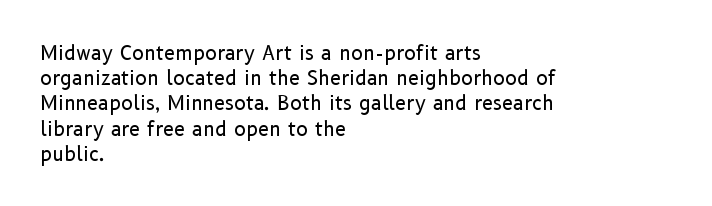
The image shows 20 px text type, upright; set left-aligned, normal line spacing (1.26x), normal letter spacing, not underlined.
